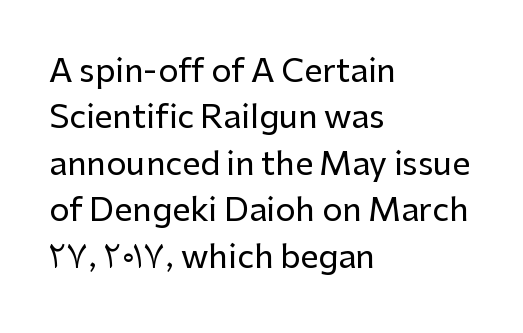
{"serif": "no", "italic": "no", "width": "normal", "stroke_contrast": "low", "x_height": "medium", "monospaced": "no", "underline": "no", "align": "left", "line_spacing": "normal", "line_spacing_ratio": 1.45, "letter_spacing": "normal", "letter_spacing_em": 0.0, "glyph_px": 32}
